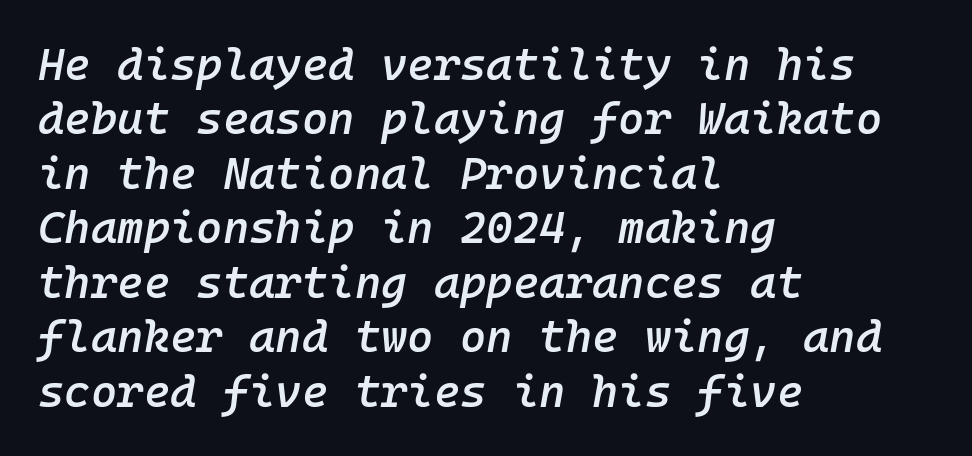
Q: Is the text bold? A: Semi-bold.
Q: Is the text italic (slanted)? A: Yes, it leans right by about 10 degrees.
Q: Is the text underlined? A: No.
Q: How is the paragraph aligned? A: Left-aligned.
Q: Is the spacing between letters normal or unusually wide? A: Normal.
Q: Width (condensed, normal, or wide)? A: Normal.
Q: Stroke contrast? A: Low.
Q: x-height? A: Medium.
Q: Monospaced? A: Yes.
